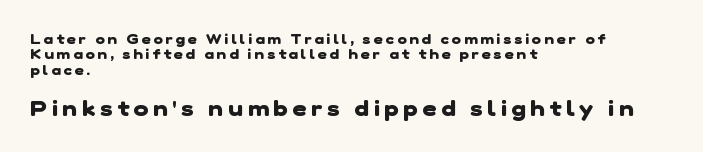
{"bold": "yes", "underline": "no", "align": "left", "line_spacing": "tight", "line_spacing_ratio": 1.1, "letter_spacing": "wide", "letter_spacing_em": 0.22, "larger_block": "second", "size_ratio": 1.57, "glyph_px": 22}
